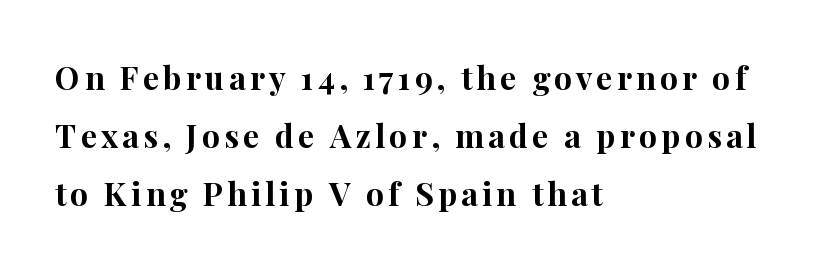
Q: Is the text bold? A: Yes.
Q: Is the text italic (slanted)? A: No, it is upright.
Q: Is the typeface a serif or a sans-serif typeface? A: Serif.
Q: Is the text underlined? A: No.
Q: How is the paragraph aligned? A: Left-aligned.
Q: Width (condensed, normal, or wide)? A: Normal.
Q: Stroke contrast? A: High.
Q: x-height? A: Medium.
Q: Monospaced? A: No.
